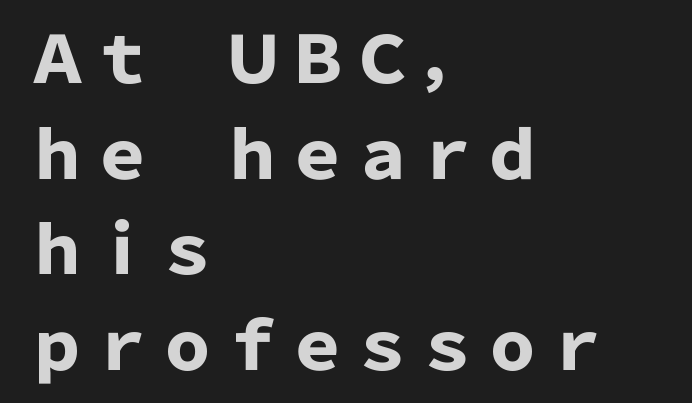
{"serif": "no", "italic": "no", "bold": "yes", "weight": "heavy", "width": "normal", "stroke_contrast": "low", "x_height": "medium", "monospaced": "no", "underline": "no", "align": "left", "line_spacing": "normal", "line_spacing_ratio": 1.47, "letter_spacing": "normal", "letter_spacing_em": 0.0, "glyph_px": 65}
